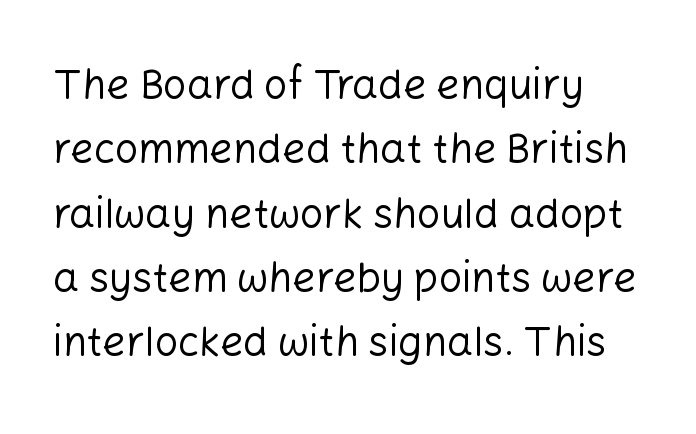
The gap between lines stays unmarked. Do the letters lean? They stand straight. Check where the strokes stop: nothing finishes them off — pure sans. A typesetter would call this zero additional tracking.
